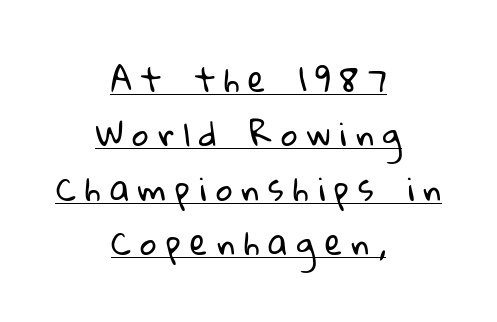
{"serif": "no", "bold": "no", "weight": "regular", "width": "normal", "stroke_contrast": "low", "x_height": "medium", "monospaced": "no", "underline": "yes", "align": "center", "line_spacing": "normal", "line_spacing_ratio": 1.7, "letter_spacing": "wide", "letter_spacing_em": 0.29, "glyph_px": 32}
